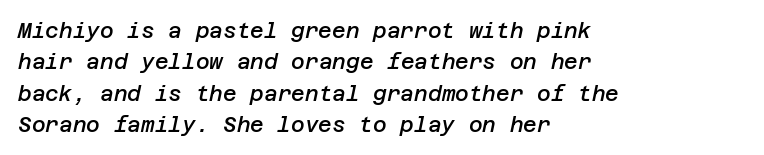
Q: Is the text bold? A: Semi-bold.
Q: Is the text italic (slanted)? A: Yes, it leans right by about 12 degrees.
Q: Is the text underlined? A: No.
Q: How is the paragraph aligned? A: Left-aligned.
Q: Is the spacing between letters normal or unusually wide? A: Normal.
Q: Is the spacing between lines tight, normal or loose? A: Normal.
